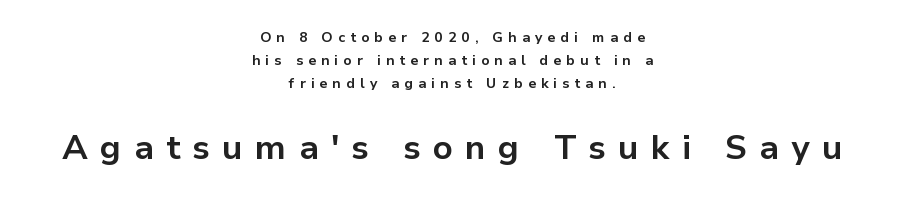
Q: Is the text bold? A: Yes.
Q: Is the text italic (slanted)? A: No, it is upright.
Q: Is the typeface a serif or a sans-serif typeface? A: Sans-serif.
Q: Is the text underlined? A: No.
Q: How is the paragraph aligned? A: Centered.
Q: Is the spacing between letters normal or unusually wide? A: Unusually wide.
Q: Is the spacing between lines tight, normal or loose? A: Normal.
Q: Which block of text is set in a larger size, the first (top) or the second (bottom)? A: The second (bottom) one.
Q: Width (condensed, normal, or wide)? A: Normal.
Q: Stroke contrast? A: Low.
Q: x-height? A: Medium.
Q: Monospaced? A: No.
